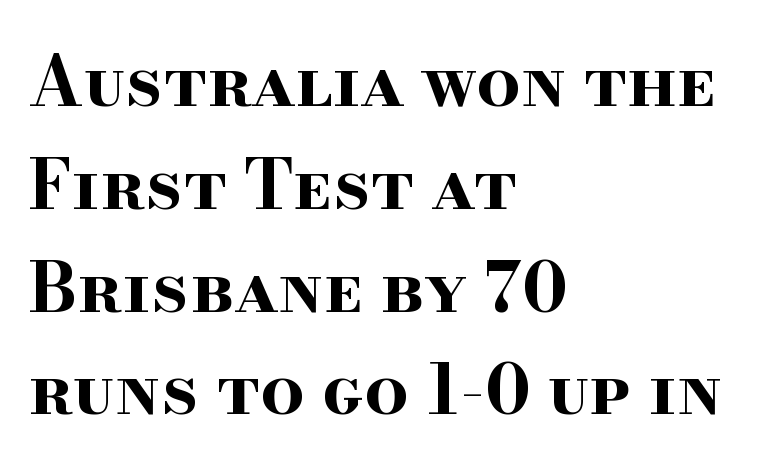
{"serif": "yes", "italic": "no", "bold": "yes", "weight": "bold", "width": "wide", "stroke_contrast": "high", "x_height": "small", "monospaced": "no", "underline": "no", "align": "left", "line_spacing": "normal", "line_spacing_ratio": 1.49, "letter_spacing": "normal", "letter_spacing_em": 0.0, "glyph_px": 69}
